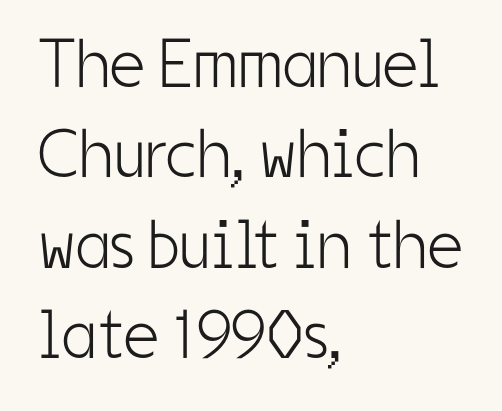
Bare-footed words on every line. The line-height multiplier appears to be the usual default. The type family on display is of the sans-serif kind. How are the letters spaced? Ordinarily, with no added tracking. Ink coverage per letter is moderate at most. A student would call this left alignment; a typographer would say flush left, rag right.
